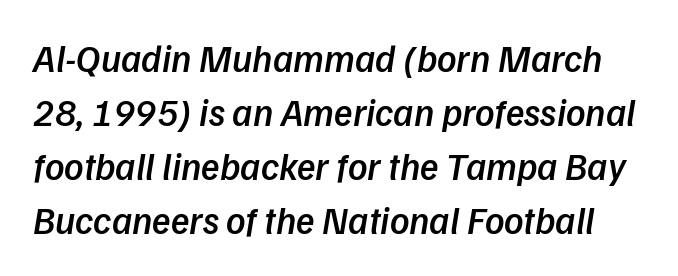
The image shows 38 px semibold type, italic (leaning right); set normal line spacing (1.42x), normal letter spacing, not underlined; low stroke contrast and a medium x-height.
